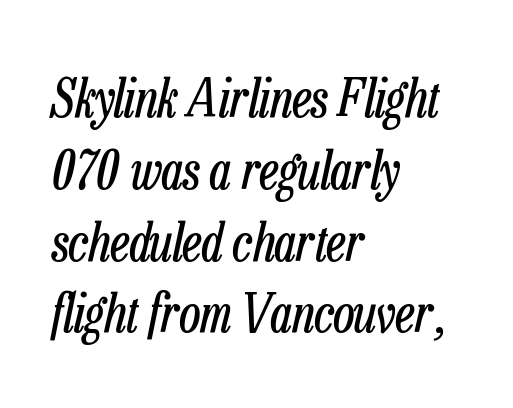
The image shows 52 px regular-weight, condensed type, italic (leaning right); set left-aligned, normal line spacing (1.38x), normal letter spacing, not underlined; low stroke contrast and a medium x-height.
